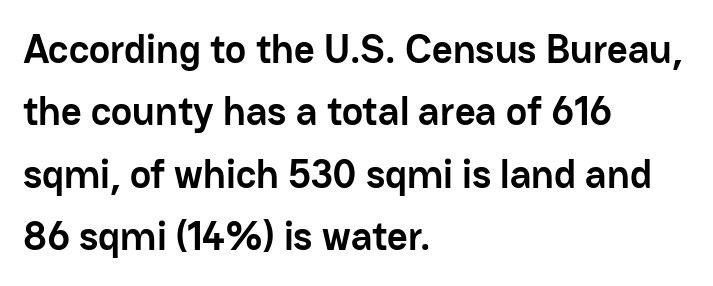
I'd call this a sans setting — the letters go barefoot. The foot of each line stays bare and open. Italic: no, the glyphs are upright roman. A normal amount of white space separates one row of letters from the next. Spacing between characters is what you'd get straight out of the box. The characters look thick and weighty, a clear bold.
